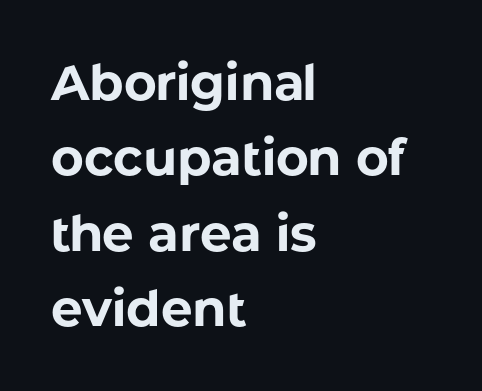
You could not count columns in this text — the font is proportionally spaced. Check where the strokes stop: nothing finishes them off — pure sans. Left-aligned paragraph, ragged on the right. Descenders are the only things crossing below the line. Caption: standard tracking, unaltered.
